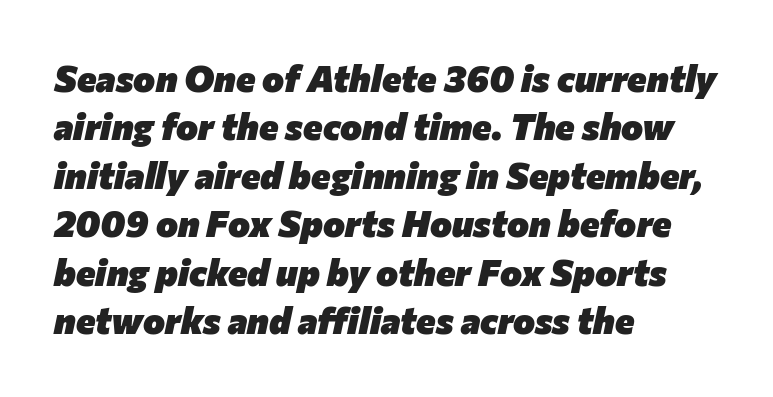
Varying glyph widths throughout — classic text-font behaviour. The type is set solid horizontally, with unmodified tracking. Just letters on the line, the space beneath them empty. Rendered with sloped, italic letterforms. All the whitespace from short lines collects on the right.
